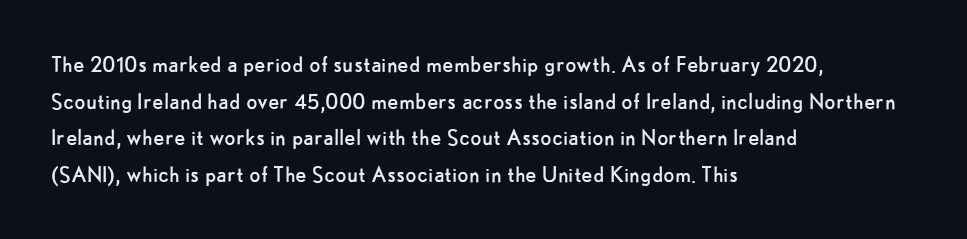
In CSS terms this would be text-align: left. The words here are not underlined. The font is comparable to plain body text, perhaps lighter. Every character sits straight up, as roman type does. The vertical gap from one line to the next is medium. Compared with typical body copy, the letter spacing here is the same.
